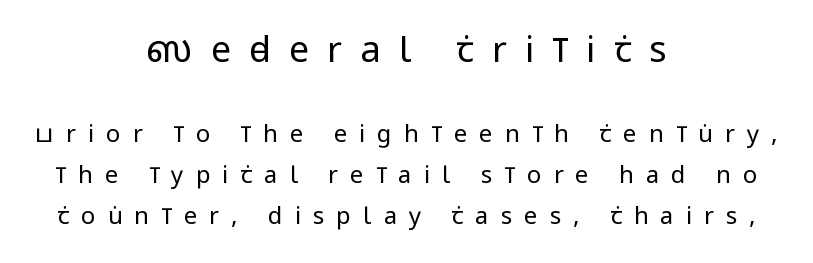
Short note: letters widely spaced. Horizontally, the lines are justified to the midpoint only. Do the characters align in a grid? No, the font is proportional. Do the letters lean? They stand straight. Decoration check: the copy has no underline. This sample uses a sans-serif face.
